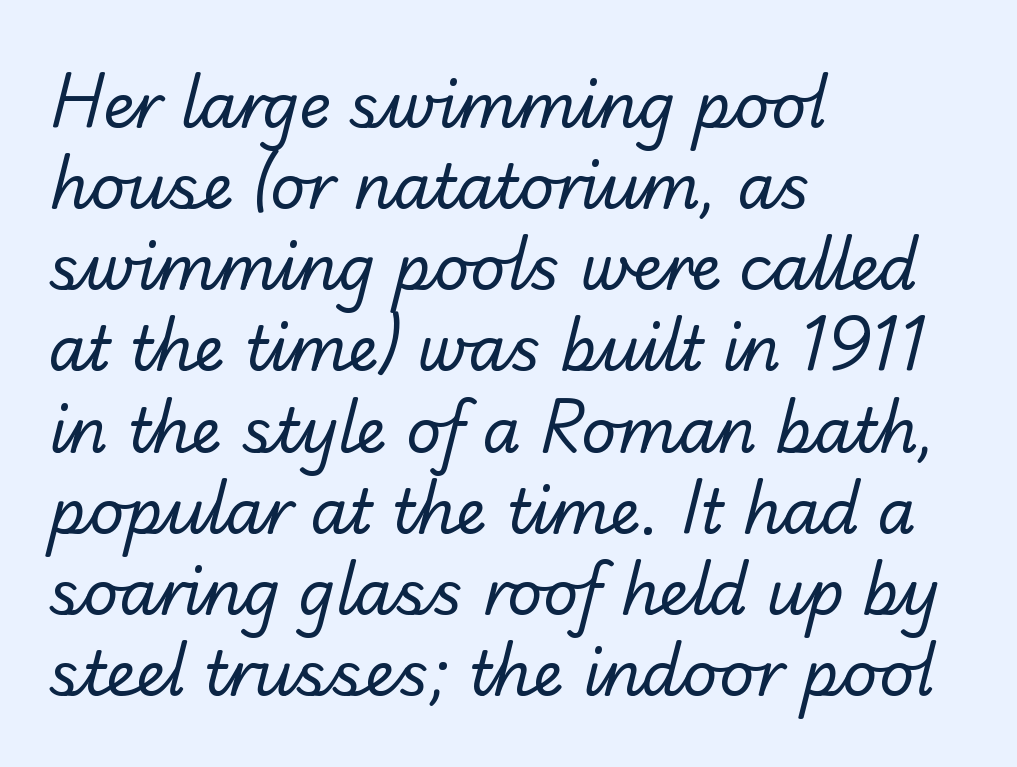
The image shows 61 px regular-weight sans-serif type; set left-aligned, normal line spacing (1.33x), normal letter spacing, not underlined; low stroke contrast and a small x-height.
